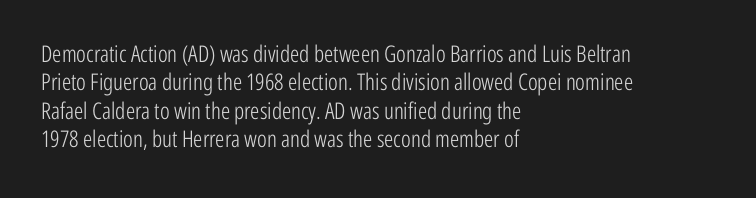
Nobody touched the tracking dial on this one. Visually the block forms a straight wall on the left and a jagged coastline on the right. Posture: upright roman. Beneath every word, the page is bare.
